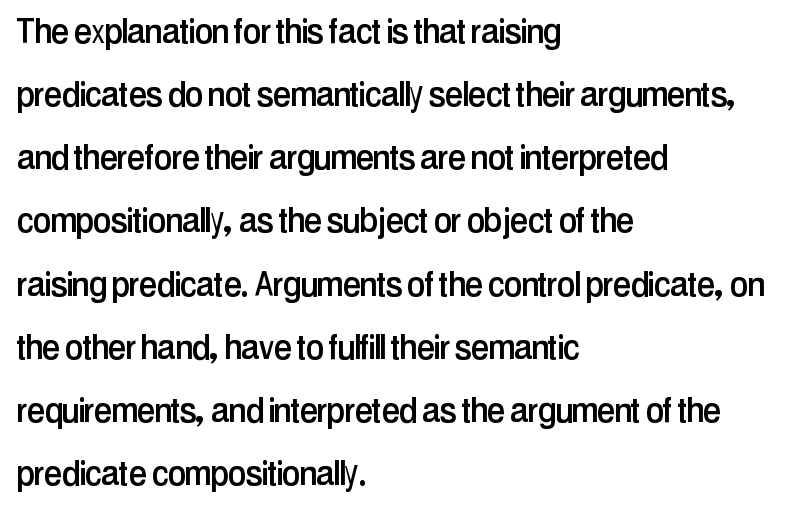
{"serif": "no", "italic": "no", "width": "condensed", "stroke_contrast": "low", "x_height": "medium", "monospaced": "no", "underline": "no", "align": "left", "line_spacing": "normal", "line_spacing_ratio": 1.54, "letter_spacing": "normal", "letter_spacing_em": 0.0, "glyph_px": 41}
